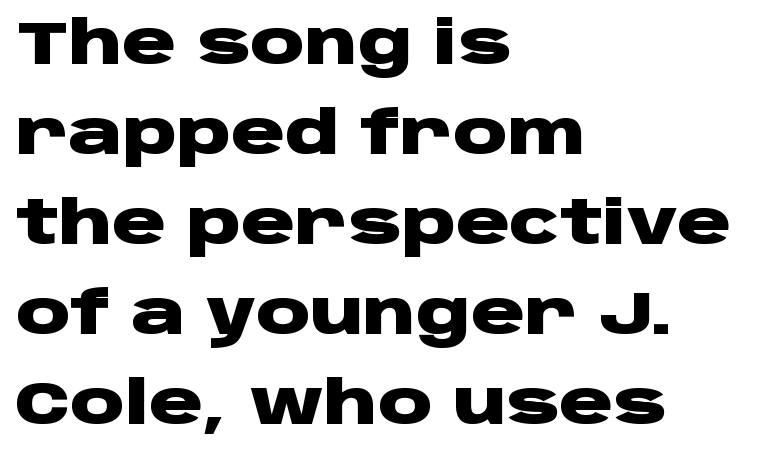
The image shows 60 px heavy, wide sans-serif type, upright; set left-aligned, normal line spacing (1.5x), normal letter spacing, not underlined; low stroke contrast and a large x-height.
